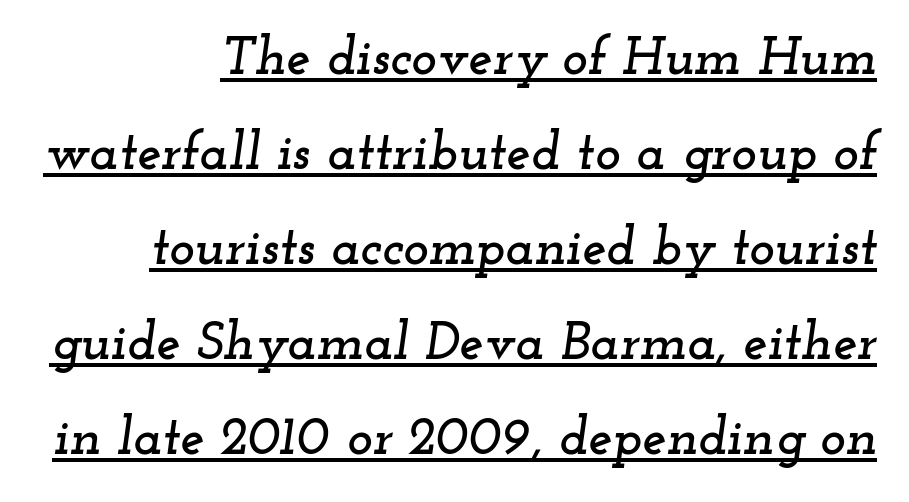
The image shows 54 px wide serif type, italic (leaning right); set right-aligned, line spacing 1.76x, normal letter spacing, underlined; low stroke contrast and a small x-height.
